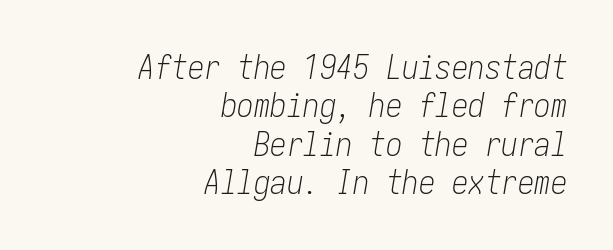
The image shows 33 px light, condensed type, italic (leaning right); set right-aligned, line spacing 1.16x, normal letter spacing, not underlined; low stroke contrast and a medium x-height.
